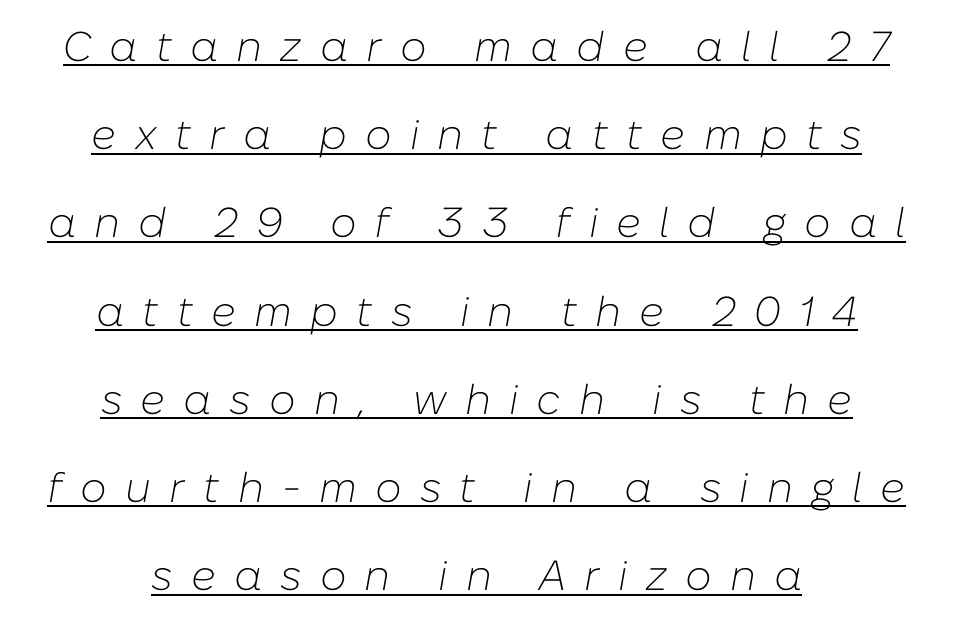
If you folded the block vertically in half, each line would mirror itself in length. Unbolded letterforms with no extra heft. This sample carries an underscore along the baseline area. The face used here is proportionally spaced, like ordinary book or web type.
